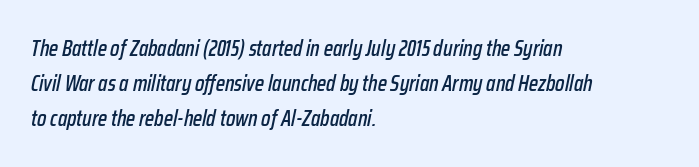
Q: Is the text italic (slanted)? A: Yes, it leans right by about 12 degrees.
Q: Is the text underlined? A: No.
Q: How is the paragraph aligned? A: Left-aligned.
Q: Is the spacing between letters normal or unusually wide? A: Normal.
Q: Is the spacing between lines tight, normal or loose? A: Normal.
